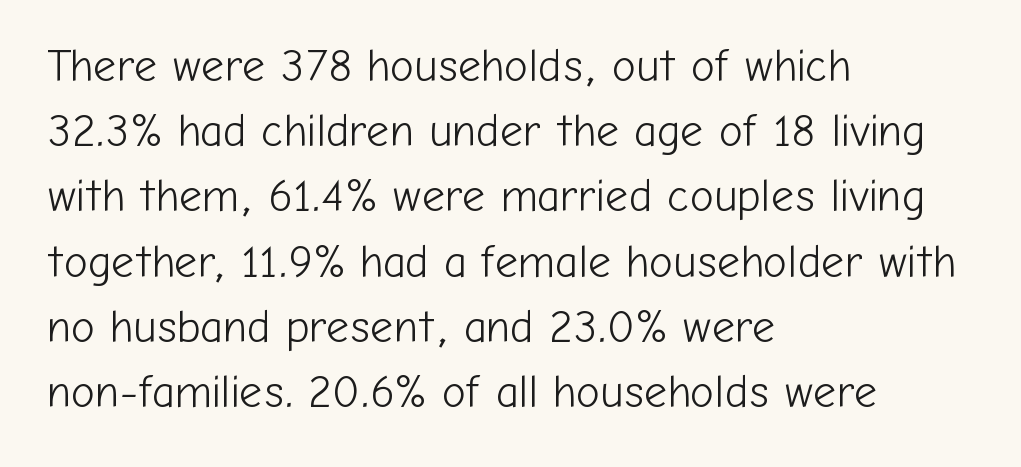
{"serif": "no", "italic": "no", "bold": "no", "weight": "light", "width": "normal", "stroke_contrast": "low", "x_height": "medium", "monospaced": "no", "underline": "no", "align": "left", "line_spacing": "normal", "line_spacing_ratio": 1.45, "letter_spacing": "normal", "letter_spacing_em": 0.0, "glyph_px": 45}
